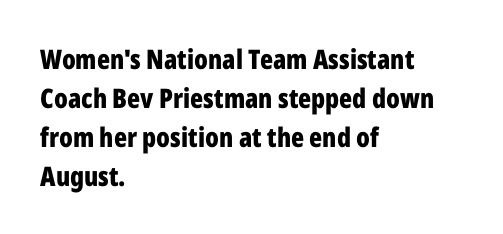
{"italic": "no", "bold": "yes", "underline": "no", "align": "left", "line_spacing": "normal", "line_spacing_ratio": 1.44, "letter_spacing": "normal", "letter_spacing_em": 0.0, "glyph_px": 27}
